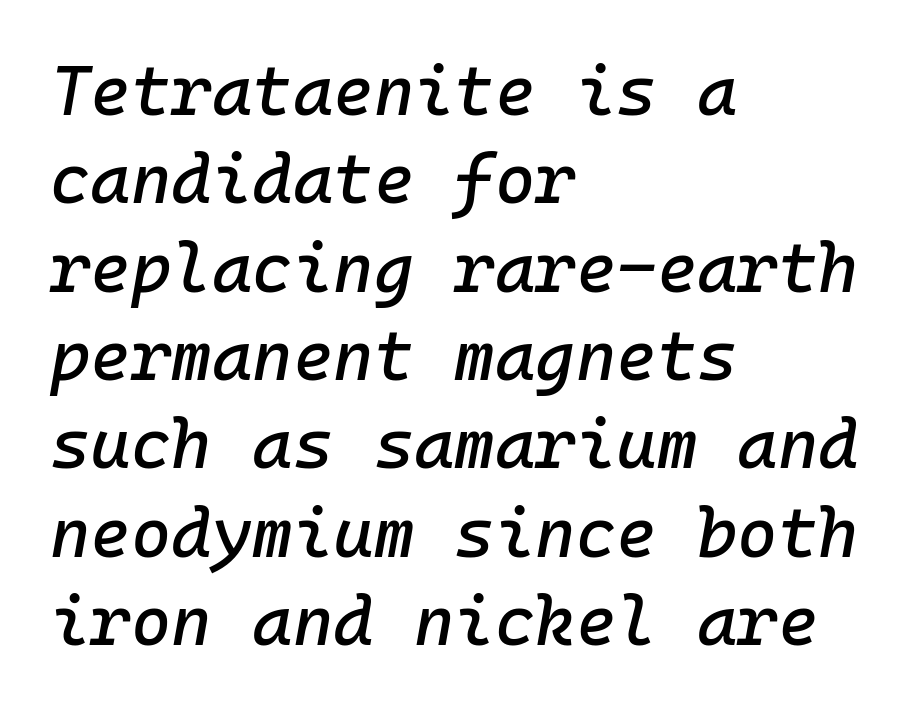
Q: Is the text italic (slanted)? A: Yes, it leans right by about 10 degrees.
Q: Is the text underlined? A: No.
Q: How is the paragraph aligned? A: Left-aligned.
Q: Is the spacing between letters normal or unusually wide? A: Normal.
Q: Is the spacing between lines tight, normal or loose? A: Normal.
Q: Width (condensed, normal, or wide)? A: Normal.
Q: Stroke contrast? A: Low.
Q: x-height? A: Medium.
Q: Monospaced? A: Yes.
